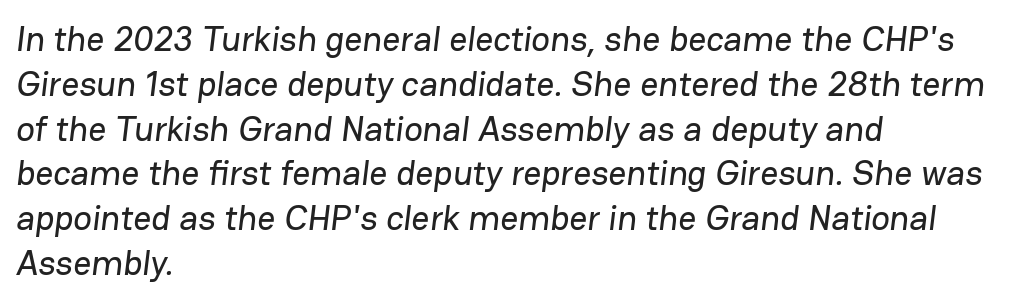
{"serif": "no", "width": "normal", "stroke_contrast": "low", "x_height": "medium", "monospaced": "no", "underline": "no", "align": "left", "line_spacing": "normal", "line_spacing_ratio": 1.28, "letter_spacing": "normal", "letter_spacing_em": 0.0, "glyph_px": 35}
